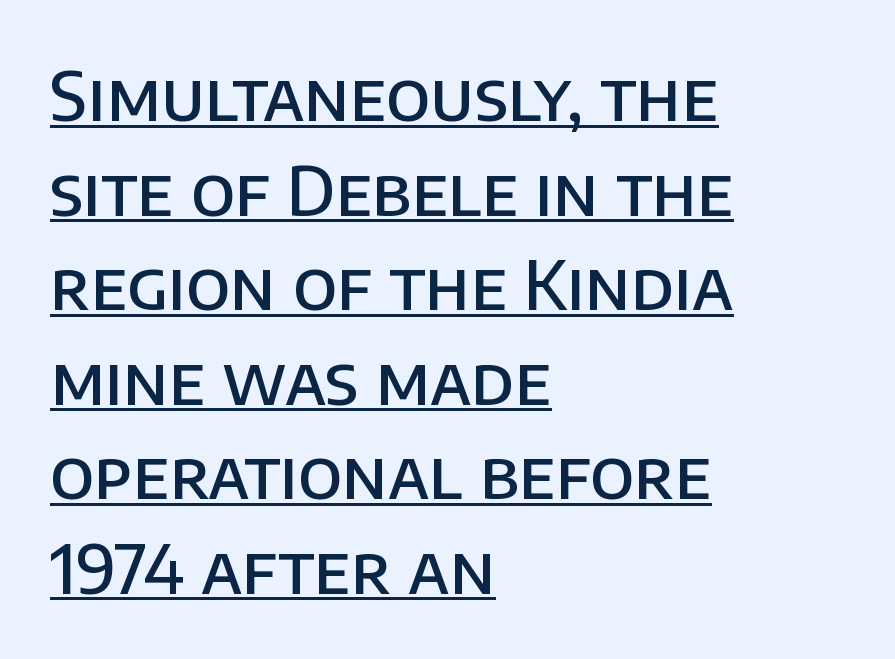
The image shows 68 px semibold sans-serif type, upright; set left-aligned, normal line spacing (1.39x), normal letter spacing, underlined; low stroke contrast and a large x-height.
